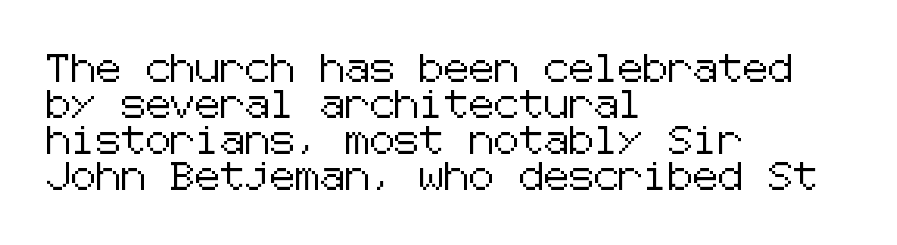
The image shows 28 px sans-serif type, upright; set left-aligned, normal line spacing (1.29x), normal letter spacing, not underlined; low stroke contrast and a medium x-height.
